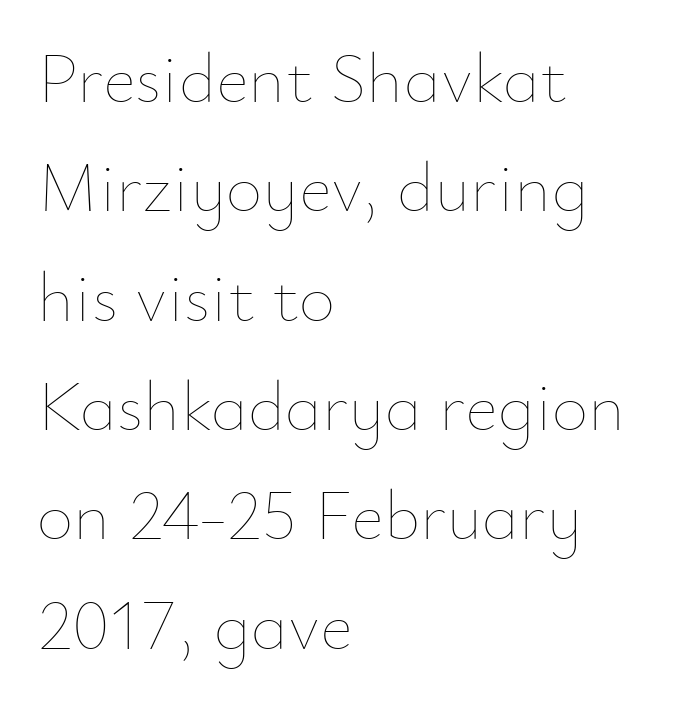
Q: Is the text bold? A: No.
Q: Is the text italic (slanted)? A: No, it is upright.
Q: Is the text underlined? A: No.
Q: How is the paragraph aligned? A: Left-aligned.
Q: Is the spacing between letters normal or unusually wide? A: Normal.
Q: Is the spacing between lines tight, normal or loose? A: Normal.
Q: Width (condensed, normal, or wide)? A: Normal.
Q: Stroke contrast? A: Low.
Q: x-height? A: Small.
Q: Monospaced? A: No.
